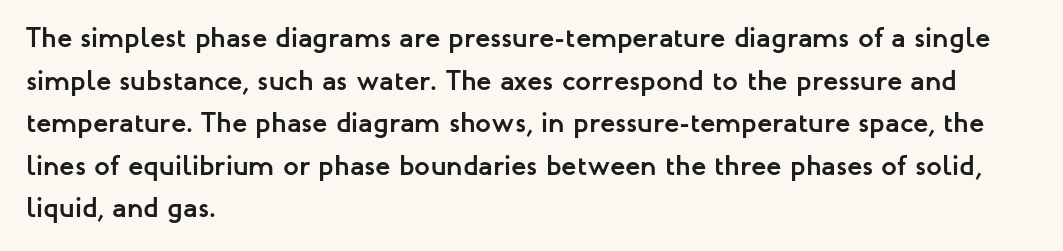
The image shows 28 px semibold sans-serif type, upright; set left-aligned, normal line spacing (1.52x), normal letter spacing, not underlined; low stroke contrast and a medium x-height.
